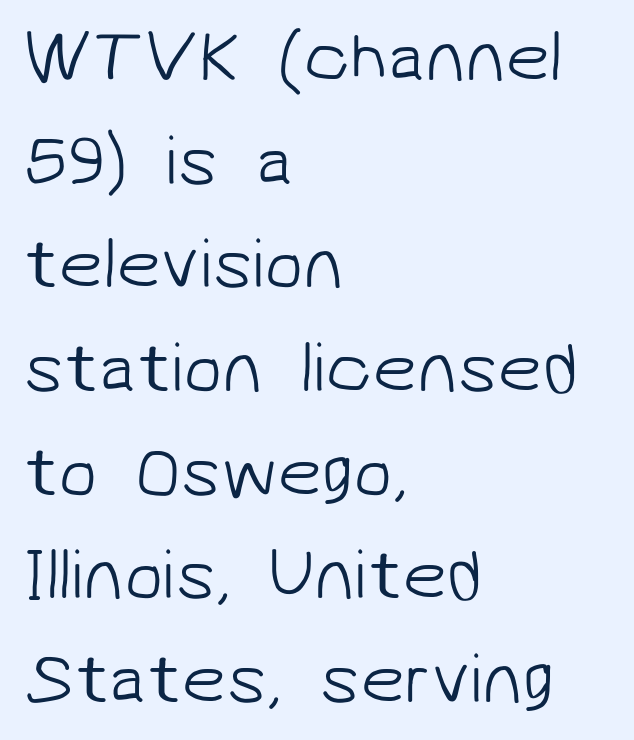
The image shows 71 px light sans-serif type; set left-aligned, normal line spacing (1.46x), normal letter spacing, not underlined; low stroke contrast and a medium x-height.
